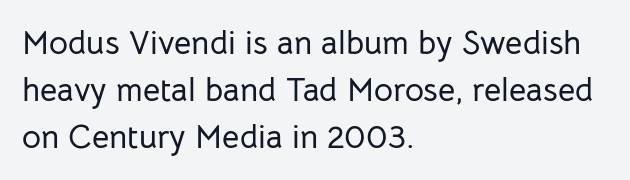
The baseline area is clear. Letterform terminals end flat and unadorned throughout the passage. The block of text has a typical density, with ordinary space between rows. Think of a printed novel: that variable character pitch is what you see here. In CSS terms this would be text-align: left. Ascenders rise straight up at ninety degrees.
